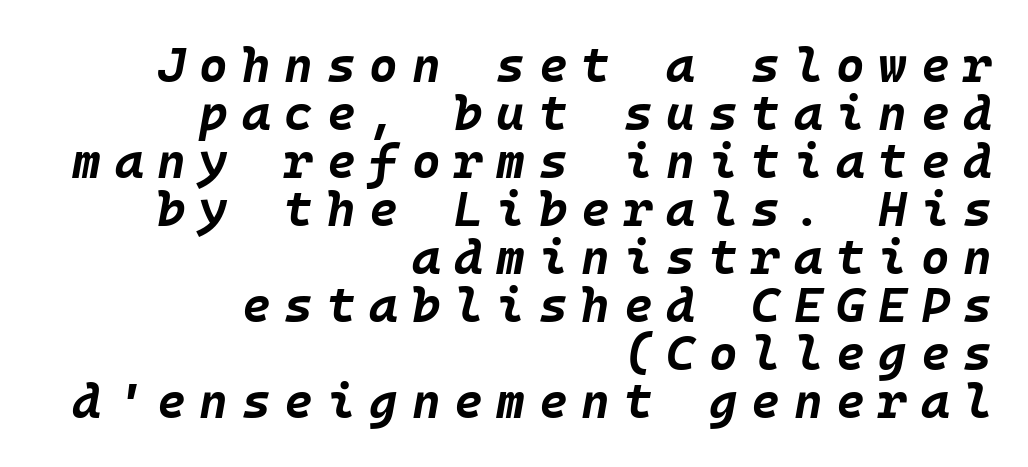
The rendering uses a bold face; every stroke is thick and dark. Whoever set this chose condensed vertical rhythm over breathing room. Yep, that's italic — everything's leaning. The tracking jumps out immediately: characters are airy and widely separated.
